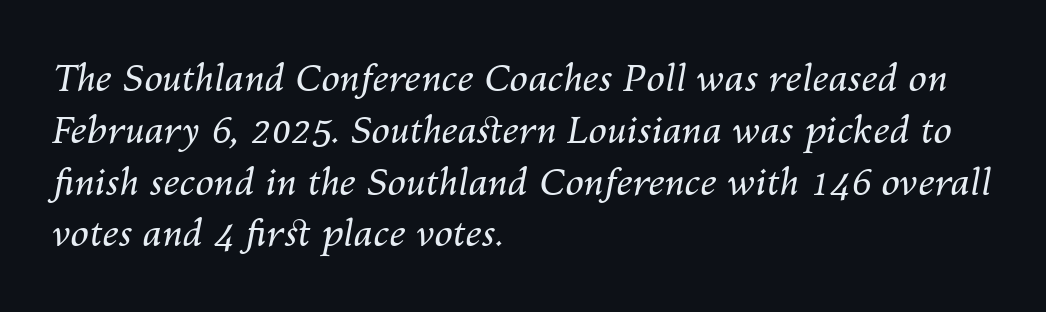
{"italic": "yes", "lean": "right", "slant_degrees": 10, "bold": "no", "weight": "regular", "width": "normal", "stroke_contrast": "medium", "x_height": "medium", "monospaced": "no", "underline": "no", "align": "left", "line_spacing": "normal", "line_spacing_ratio": 1.4, "letter_spacing": "normal", "letter_spacing_em": 0.0, "glyph_px": 37}
